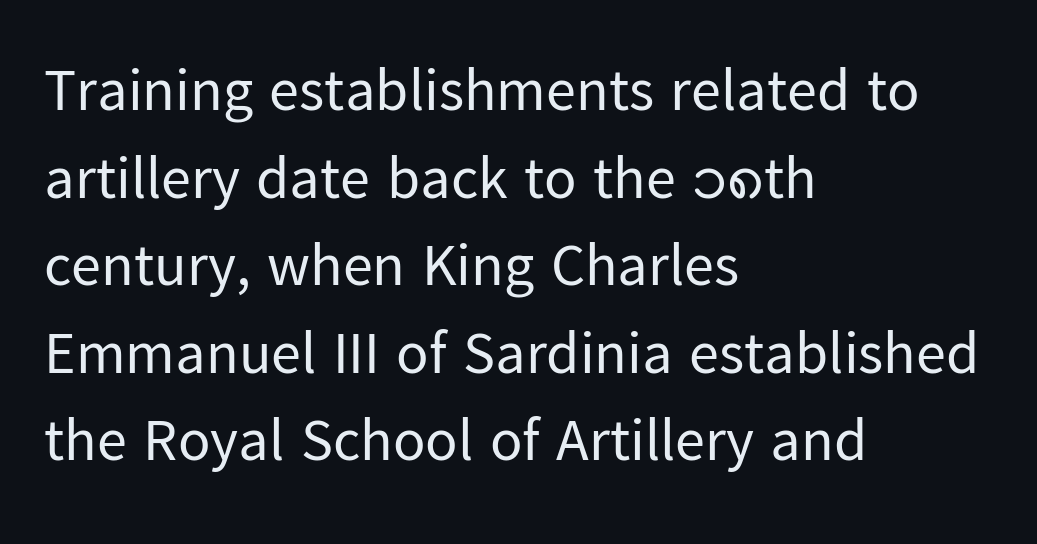
Q: Is the text bold? A: No.
Q: Is the text italic (slanted)? A: No, it is upright.
Q: Is the typeface a serif or a sans-serif typeface? A: Sans-serif.
Q: Is the text underlined? A: No.
Q: How is the paragraph aligned? A: Left-aligned.
Q: Is the spacing between letters normal or unusually wide? A: Normal.
Q: Is the spacing between lines tight, normal or loose? A: Normal.
Q: Width (condensed, normal, or wide)? A: Normal.
Q: Stroke contrast? A: Low.
Q: x-height? A: Medium.
Q: Monospaced? A: No.
